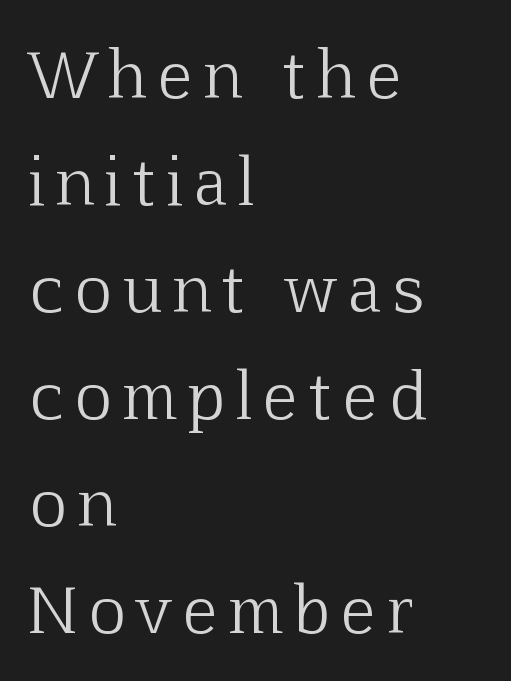
Q: Is the text bold? A: No.
Q: Is the text italic (slanted)? A: No, it is upright.
Q: Is the typeface a serif or a sans-serif typeface? A: Serif.
Q: Is the text underlined? A: No.
Q: How is the paragraph aligned? A: Left-aligned.
Q: Is the spacing between lines tight, normal or loose? A: Normal.
Q: Width (condensed, normal, or wide)? A: Normal.
Q: Stroke contrast? A: Low.
Q: x-height? A: Medium.
Q: Monospaced? A: No.
